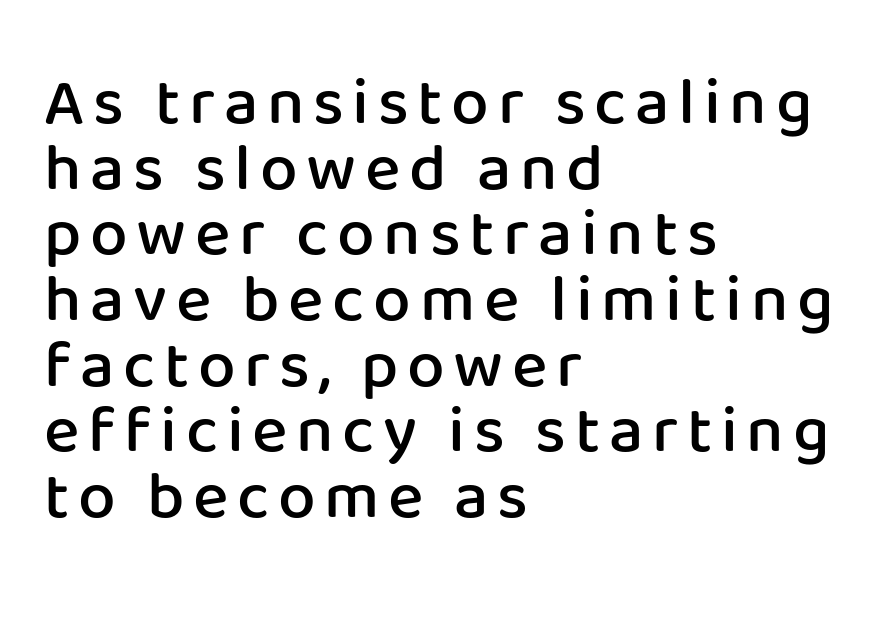
Q: Is the text bold? A: Semi-bold.
Q: Is the text italic (slanted)? A: No, it is upright.
Q: Is the typeface a serif or a sans-serif typeface? A: Sans-serif.
Q: Is the text underlined? A: No.
Q: How is the paragraph aligned? A: Left-aligned.
Q: Is the spacing between lines tight, normal or loose? A: Tight.
Q: Width (condensed, normal, or wide)? A: Normal.
Q: Stroke contrast? A: Low.
Q: x-height? A: Medium.
Q: Monospaced? A: No.
